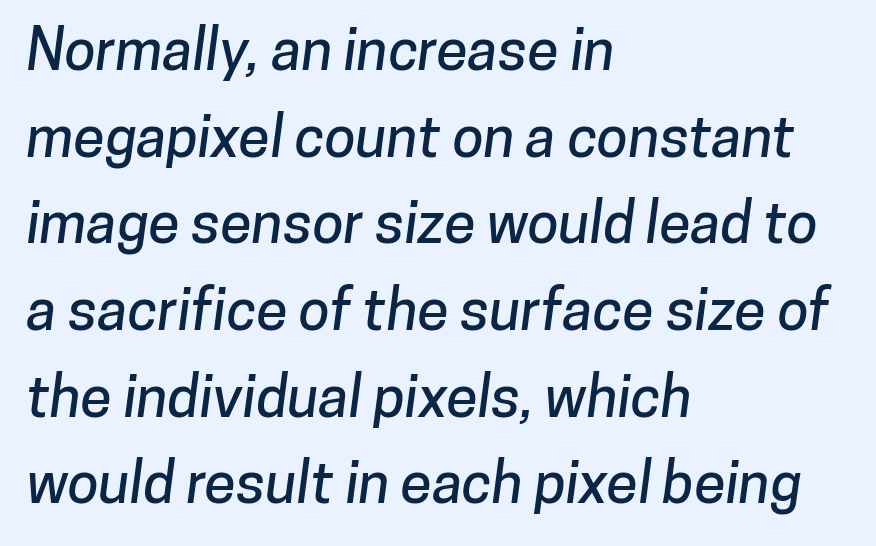
{"serif": "no", "width": "normal", "stroke_contrast": "low", "x_height": "medium", "monospaced": "no", "underline": "no", "align": "left", "line_spacing": "normal", "line_spacing_ratio": 1.52, "letter_spacing": "normal", "letter_spacing_em": 0.0, "glyph_px": 57}
